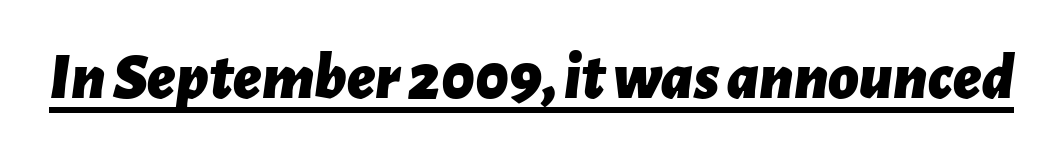
There's an unmistakable incline to the writing here. The letters are bold, with thick, heavy strokes. Is there an underline? Yes — a line sits under the letters. Proportional: the letters do not fall into vertical columns. The face used here is rendered with its standard letterfit.
